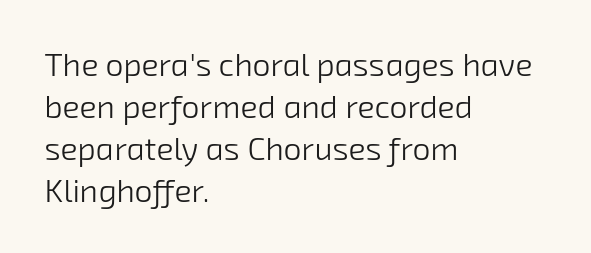
Q: Is the text bold? A: No.
Q: Is the typeface a serif or a sans-serif typeface? A: Sans-serif.
Q: Is the text underlined? A: No.
Q: How is the paragraph aligned? A: Left-aligned.
Q: Is the spacing between letters normal or unusually wide? A: Normal.
Q: Is the spacing between lines tight, normal or loose? A: Normal.
Q: Width (condensed, normal, or wide)? A: Normal.
Q: Stroke contrast? A: Low.
Q: x-height? A: Medium.
Q: Monospaced? A: No.
